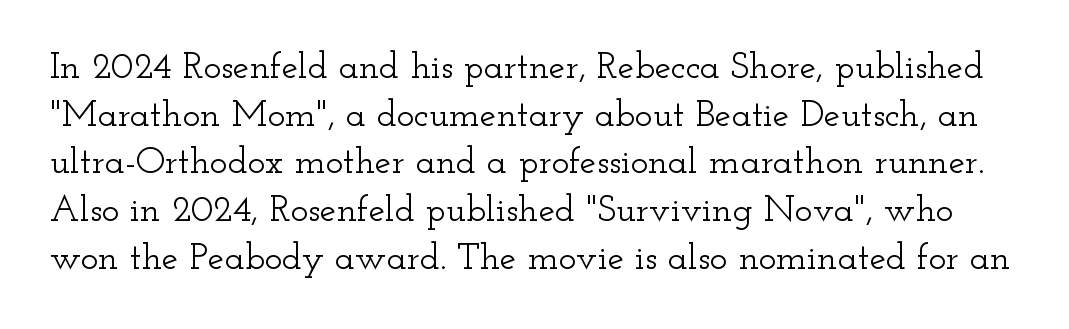
Q: Is the text italic (slanted)? A: No, it is upright.
Q: Is the typeface a serif or a sans-serif typeface? A: Serif.
Q: Is the text underlined? A: No.
Q: Is the spacing between letters normal or unusually wide? A: Normal.
Q: Is the spacing between lines tight, normal or loose? A: Normal.
Q: Width (condensed, normal, or wide)? A: Wide.
Q: Stroke contrast? A: Low.
Q: x-height? A: Small.
Q: Monospaced? A: No.
